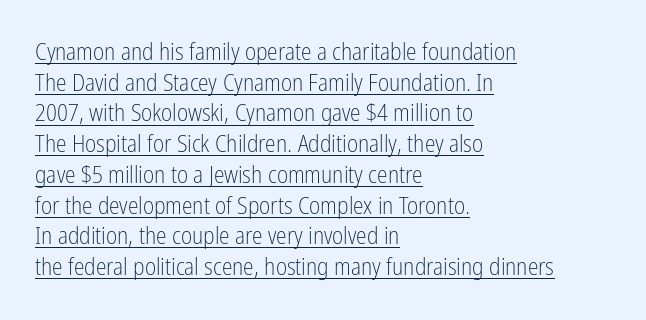
Q: Is the text bold? A: No.
Q: Is the text italic (slanted)? A: No, it is upright.
Q: Is the text underlined? A: Yes.
Q: How is the paragraph aligned? A: Left-aligned.
Q: Is the spacing between letters normal or unusually wide? A: Normal.
Q: Is the spacing between lines tight, normal or loose? A: Normal.
